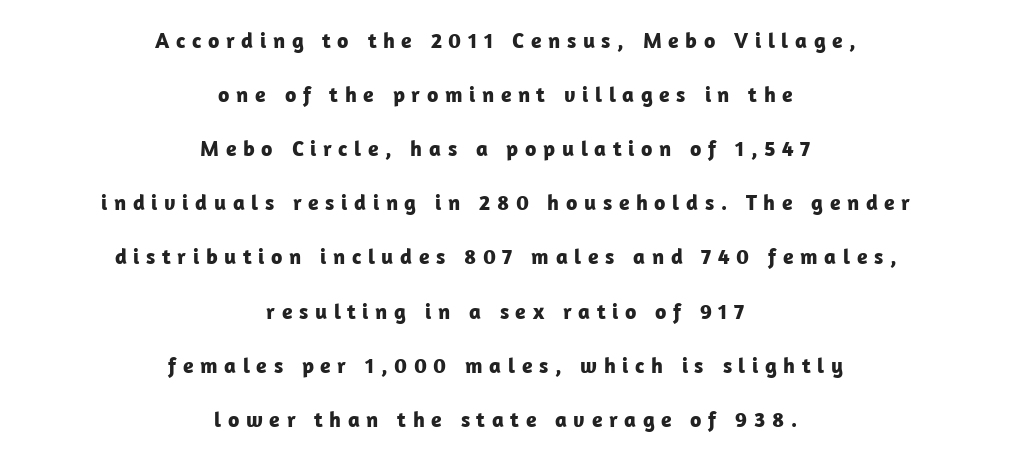
The image shows 22 px bold type, upright; set centered, loose line spacing (2.46x), unusually wide letter spacing (+0.3 em), not underlined.
